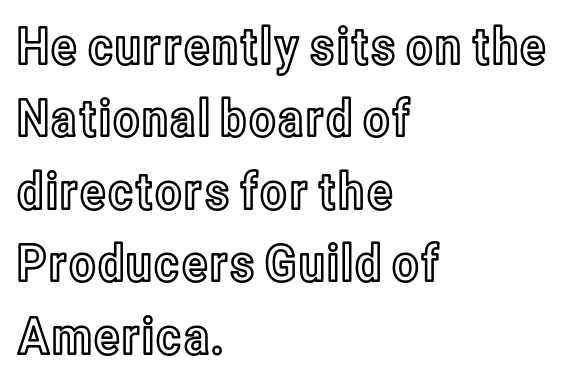
The image shows 51 px condensed type, upright; set left-aligned, normal line spacing (1.42x), normal letter spacing, not underlined; a medium x-height.
